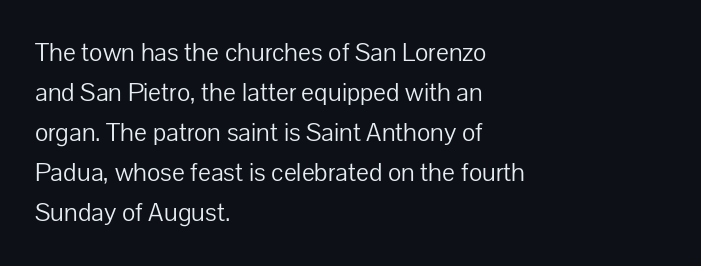
Q: Is the text bold? A: No.
Q: Is the text italic (slanted)? A: No, it is upright.
Q: Is the text underlined? A: No.
Q: How is the paragraph aligned? A: Left-aligned.
Q: Is the spacing between letters normal or unusually wide? A: Normal.
Q: Is the spacing between lines tight, normal or loose? A: Normal.
